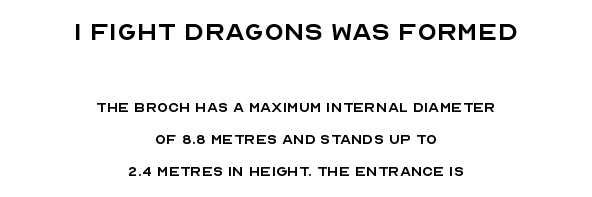
Q: Is the text bold? A: No.
Q: Is the text italic (slanted)? A: No, it is upright.
Q: Is the typeface a serif or a sans-serif typeface? A: Sans-serif.
Q: Is the text underlined? A: No.
Q: How is the paragraph aligned? A: Centered.
Q: Is the spacing between letters normal or unusually wide? A: Normal.
Q: Which block of text is set in a larger size, the first (top) or the second (bottom)? A: The first (top) one.
Q: Width (condensed, normal, or wide)? A: Normal.
Q: x-height? A: Large.
Q: Monospaced? A: No.
